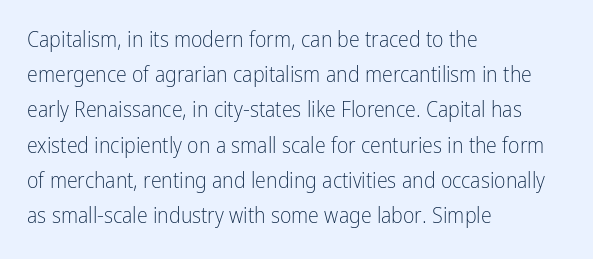
Q: Is the text bold? A: No.
Q: Is the text italic (slanted)? A: No, it is upright.
Q: Is the text underlined? A: No.
Q: How is the paragraph aligned? A: Left-aligned.
Q: Is the spacing between letters normal or unusually wide? A: Normal.
Q: Is the spacing between lines tight, normal or loose? A: Normal.
